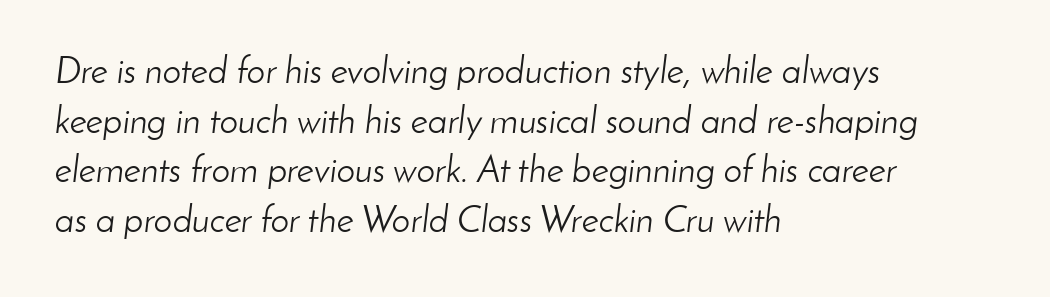
Q: Is the text bold? A: No.
Q: Is the text italic (slanted)? A: Yes, it leans right by about 8 degrees.
Q: Is the text underlined? A: No.
Q: How is the paragraph aligned? A: Left-aligned.
Q: Is the spacing between letters normal or unusually wide? A: Normal.
Q: Is the spacing between lines tight, normal or loose? A: Normal.
Q: Width (condensed, normal, or wide)? A: Normal.
Q: Stroke contrast? A: Low.
Q: x-height? A: Small.
Q: Monospaced? A: No.
